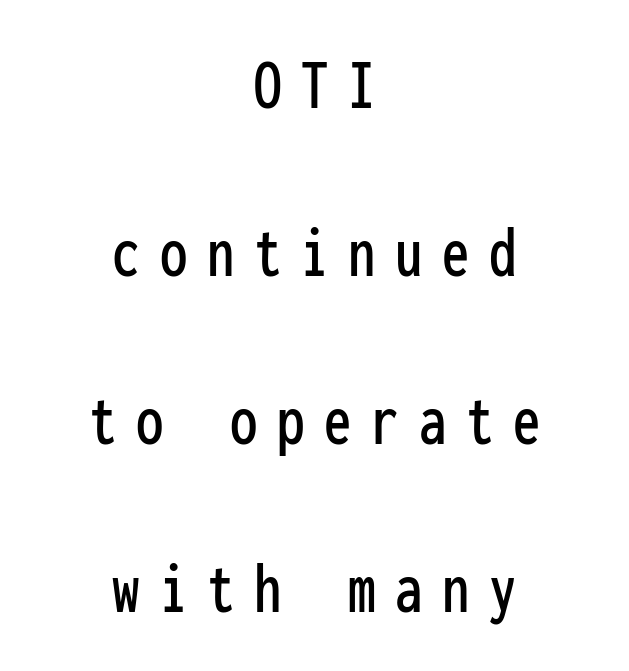
The image shows 73 px condensed sans-serif type, upright, monospaced; set centered, loose line spacing (2.3x), unusually wide letter spacing (+0.27 em), not underlined; low stroke contrast and a medium x-height.
